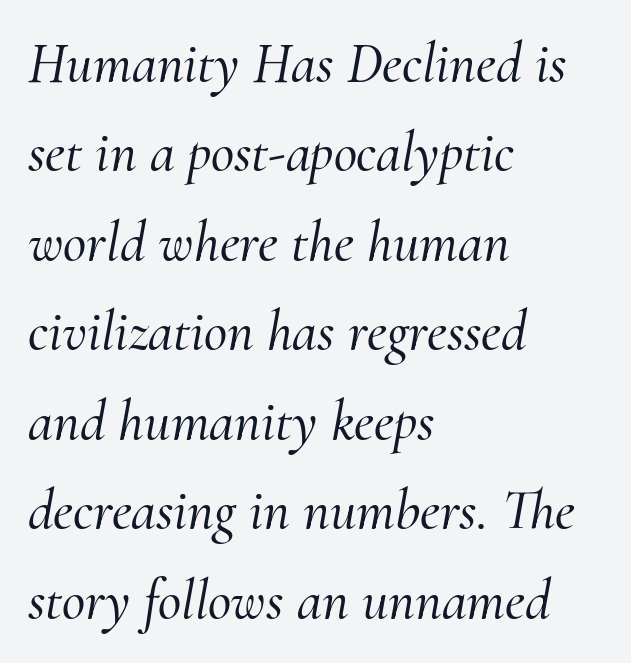
The image shows 57 px serif type, italic (leaning right); set left-aligned, normal line spacing (1.57x), normal letter spacing, not underlined; medium stroke contrast and a small x-height.
